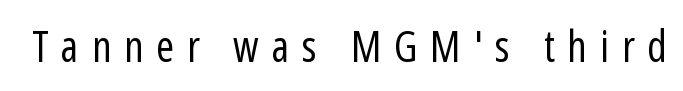
Letter spacing: wide. No italicization has been applied; the sample stays upright. The strokes are not fattened; the text isn't bold. This rendering employs a face without finishing strokes, i.e., a sans-serif. The space beneath each line is pristine and unruled.
